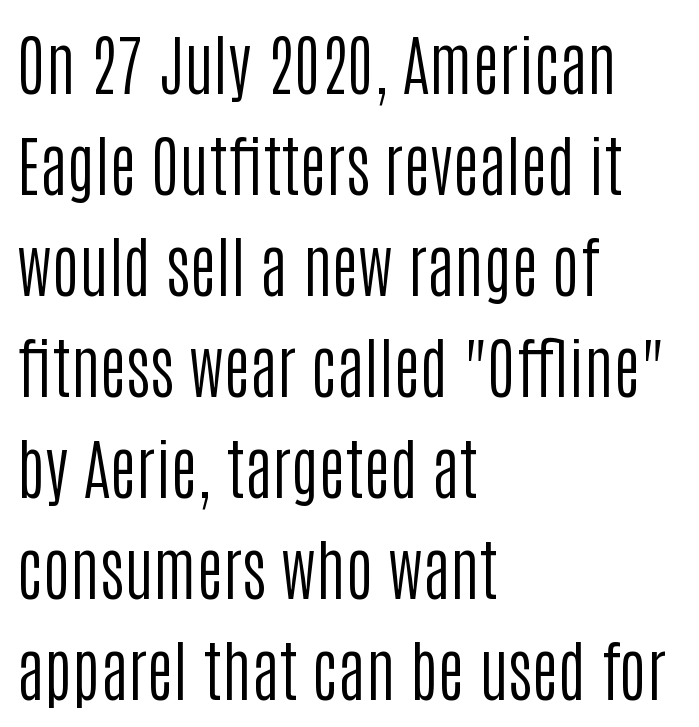
Q: Is the text bold? A: No.
Q: Is the text italic (slanted)? A: No, it is upright.
Q: Is the typeface a serif or a sans-serif typeface? A: Sans-serif.
Q: Is the text underlined? A: No.
Q: How is the paragraph aligned? A: Left-aligned.
Q: Is the spacing between letters normal or unusually wide? A: Normal.
Q: Is the spacing between lines tight, normal or loose? A: Normal.
Q: Width (condensed, normal, or wide)? A: Condensed.
Q: Stroke contrast? A: Low.
Q: x-height? A: Large.
Q: Monospaced? A: No.
